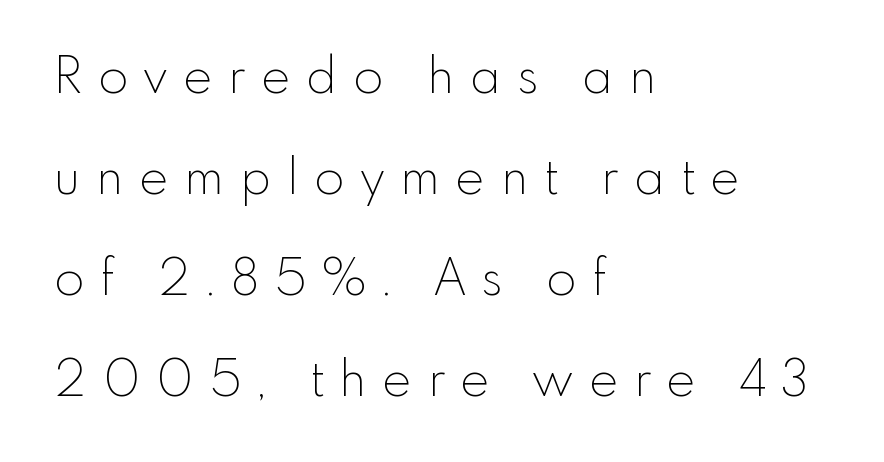
Q: Is the text bold? A: No.
Q: Is the text italic (slanted)? A: No, it is upright.
Q: Is the typeface a serif or a sans-serif typeface? A: Sans-serif.
Q: Is the text underlined? A: No.
Q: How is the paragraph aligned? A: Left-aligned.
Q: Is the spacing between letters normal or unusually wide? A: Unusually wide.
Q: Is the spacing between lines tight, normal or loose? A: Loose.
Q: Width (condensed, normal, or wide)? A: Normal.
Q: x-height? A: Small.
Q: Monospaced? A: No.
